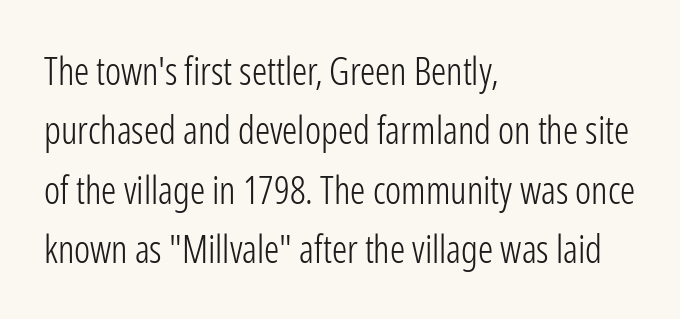
Nothing unusual about the tracking: characters are spaced as the font intends. Do the characters align in a grid? No, the font is proportional. The axis of the letterforms is exactly vertical. Leftover space on each line is placed entirely after the last word.
